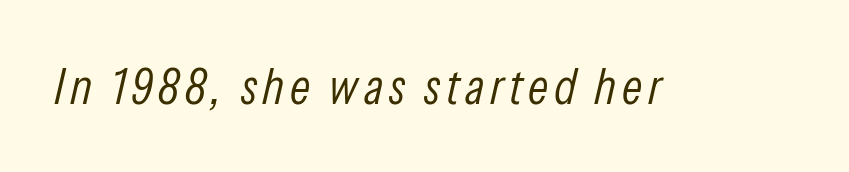
{"italic": "yes", "lean": "right", "slant_degrees": 13, "bold": "no", "weight": "light", "width": "condensed", "stroke_contrast": "low", "x_height": "medium", "monospaced": "no", "underline": "no", "glyph_px": 50}
